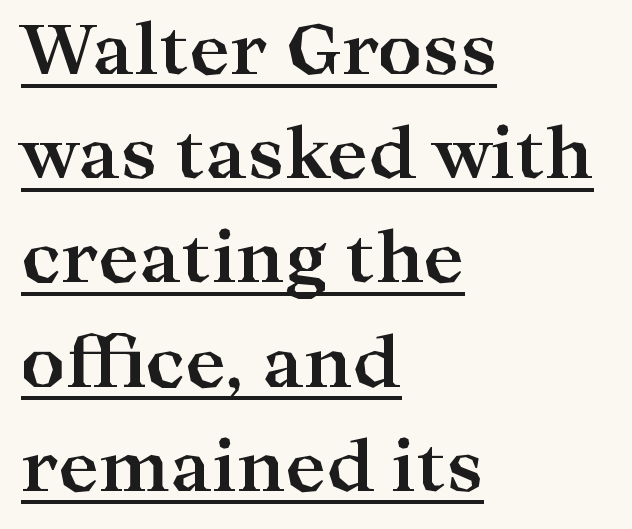
{"serif": "yes", "italic": "no", "bold": "yes", "weight": "bold", "width": "wide", "stroke_contrast": "high", "x_height": "medium", "monospaced": "no", "underline": "yes", "align": "left", "line_spacing": "normal", "line_spacing_ratio": 1.51, "letter_spacing": "normal", "letter_spacing_em": 0.0, "glyph_px": 69}
